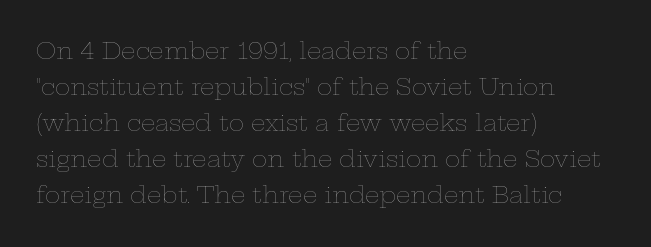
{"italic": "no", "bold": "no", "underline": "no", "align": "left", "line_spacing": "normal", "line_spacing_ratio": 1.57, "letter_spacing": "normal", "letter_spacing_em": 0.0, "glyph_px": 23}
